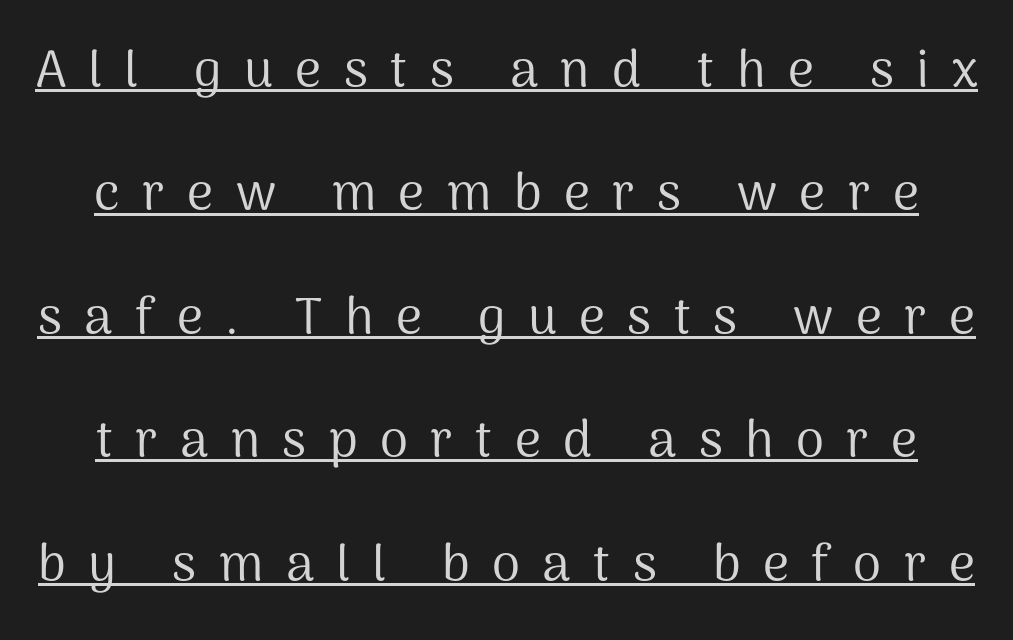
You could only call the tracking loose — the letters float apart. Horizontal bands of white between lines are thick stripes. Ascenders rise straight up at ninety degrees. A typesetter would call this proportional, since set widths differ per character. The lettering is marked with a stroke running underneath it. Compared with a typical body face, this is equally light or lighter still.
